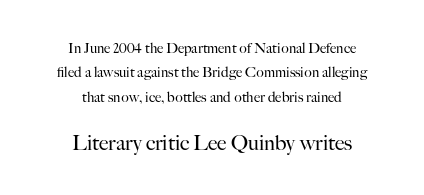
The image shows 21 px text type, upright; set centered, line spacing 1.75x, normal letter spacing, not underlined; the second (bottom) block is 1.5x larger.
